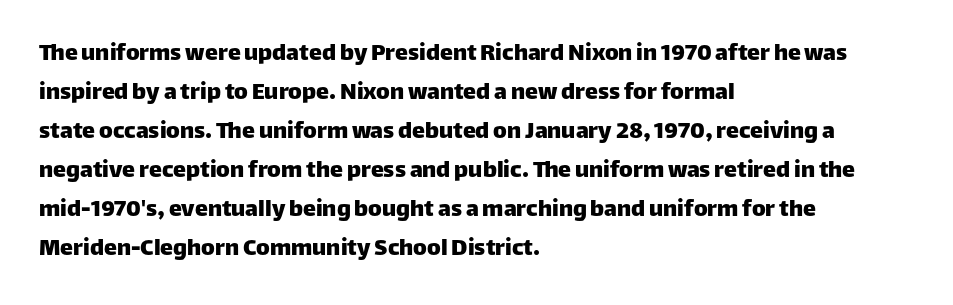
{"italic": "no", "underline": "no", "align": "left", "line_spacing": "normal", "line_spacing_ratio": 1.5, "letter_spacing": "normal", "letter_spacing_em": 0.0, "glyph_px": 26}
